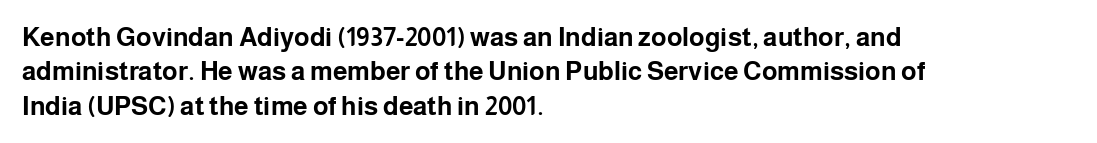
The image shows 26 px bold type, upright; set left-aligned, normal line spacing (1.32x), normal letter spacing, not underlined.
